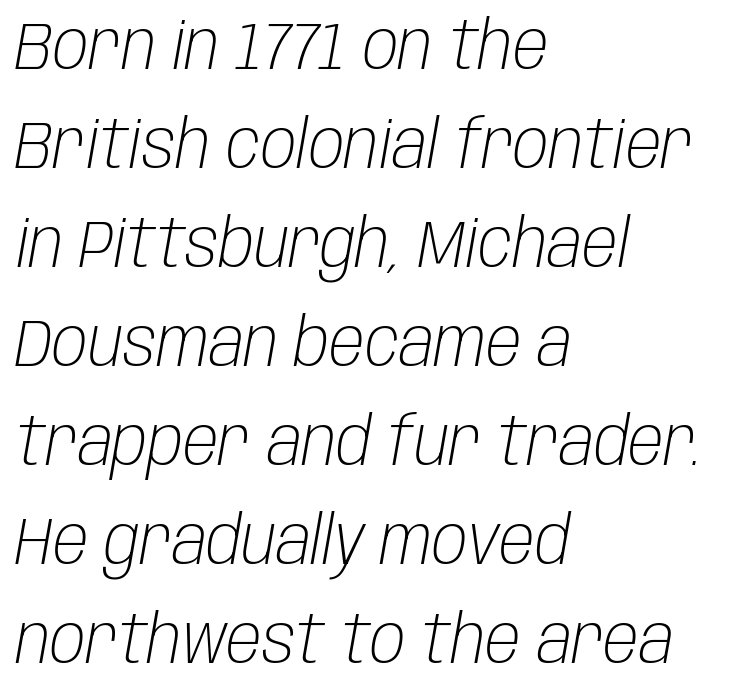
One glance says typical: line gaps are just what's usual. One-word summary of the alignment: left. Type without underlining. The text carries the slant typical of an italic or oblique font. Here the designer chose a conventional face with non-uniform glyph widths.
